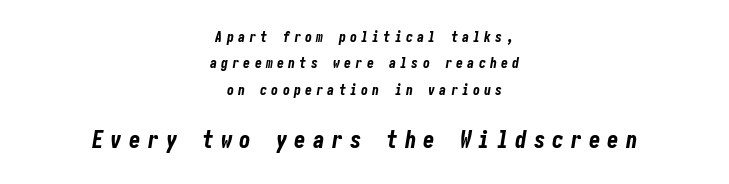
{"italic": "yes", "lean": "right", "slant_degrees": 10, "bold": "yes", "underline": "no", "align": "center", "line_spacing_ratio": 1.88, "letter_spacing": "wide", "letter_spacing_em": 0.3, "larger_block": "second", "size_ratio": 1.64, "glyph_px": 23}
